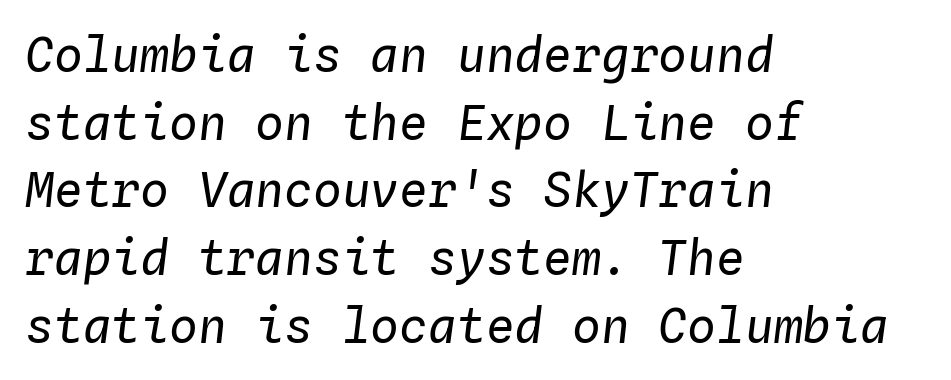
Q: Is the text bold? A: No.
Q: Is the text italic (slanted)? A: Yes, it leans right by about 4 degrees.
Q: Is the text underlined? A: No.
Q: How is the paragraph aligned? A: Left-aligned.
Q: Is the spacing between letters normal or unusually wide? A: Normal.
Q: Is the spacing between lines tight, normal or loose? A: Normal.
Q: Width (condensed, normal, or wide)? A: Normal.
Q: Stroke contrast? A: Low.
Q: x-height? A: Medium.
Q: Monospaced? A: Yes.
